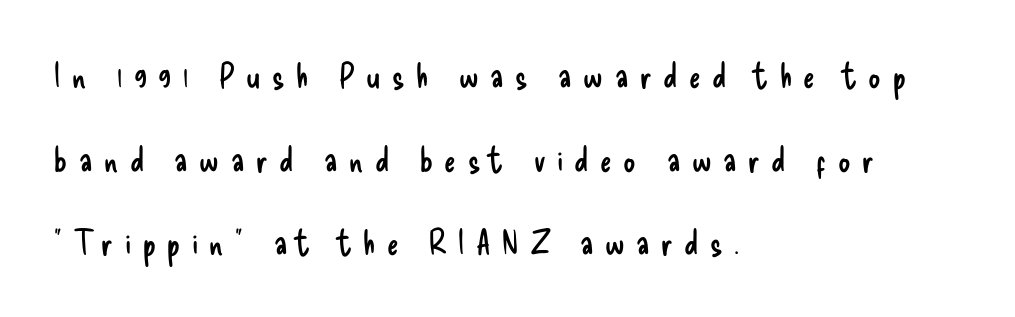
Q: Is the text bold? A: No.
Q: Is the text italic (slanted)? A: No, it is upright.
Q: Is the typeface a serif or a sans-serif typeface? A: Sans-serif.
Q: Is the text underlined? A: No.
Q: How is the paragraph aligned? A: Left-aligned.
Q: Is the spacing between letters normal or unusually wide? A: Unusually wide.
Q: Is the spacing between lines tight, normal or loose? A: Loose.
Q: Width (condensed, normal, or wide)? A: Condensed.
Q: Stroke contrast? A: Low.
Q: x-height? A: Small.
Q: Monospaced? A: No.
